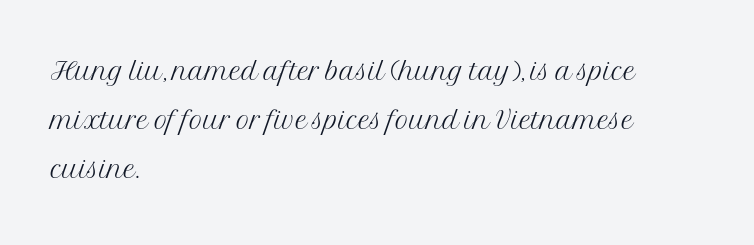
The image shows 37 px light serif type; set left-aligned, normal line spacing (1.32x), normal letter spacing, not underlined; medium stroke contrast and a medium x-height.
